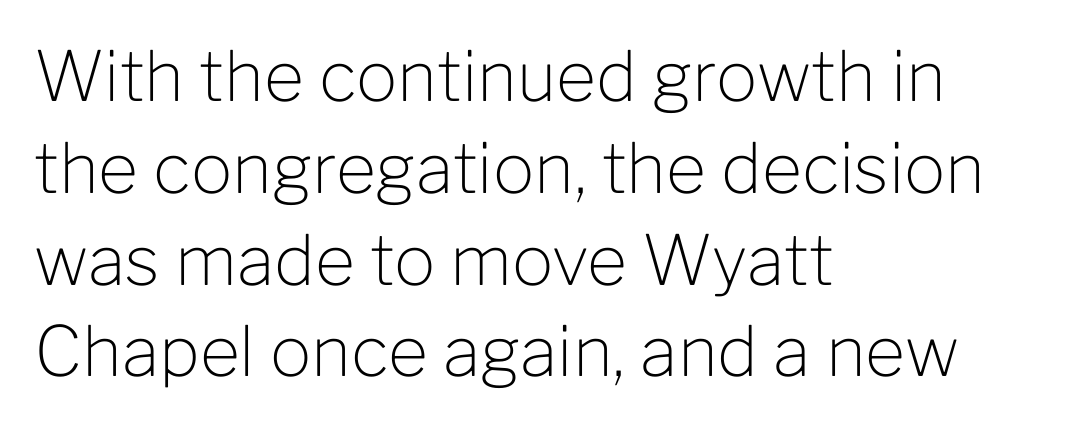
{"serif": "no", "italic": "no", "bold": "no", "weight": "light", "width": "normal", "stroke_contrast": "low", "x_height": "medium", "monospaced": "no", "underline": "no", "align": "left", "line_spacing": "normal", "line_spacing_ratio": 1.33, "letter_spacing": "normal", "letter_spacing_em": 0.0, "glyph_px": 69}
